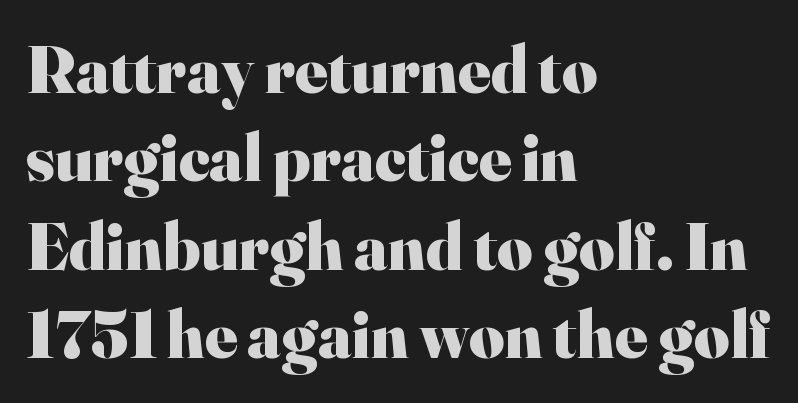
{"serif": "yes", "italic": "no", "bold": "yes", "weight": "heavy", "width": "normal", "stroke_contrast": "high", "x_height": "small", "monospaced": "no", "underline": "no", "align": "left", "line_spacing": "normal", "line_spacing_ratio": 1.3, "letter_spacing": "normal", "letter_spacing_em": 0.0, "glyph_px": 68}
